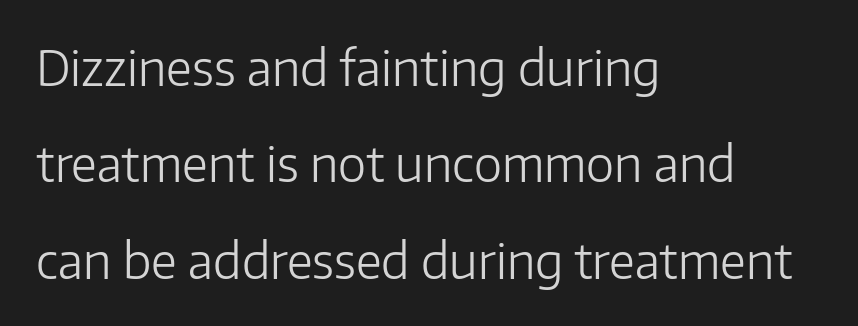
{"serif": "no", "italic": "no", "bold": "no", "weight": "light", "width": "normal", "stroke_contrast": "low", "x_height": "medium", "monospaced": "no", "underline": "no", "align": "left", "line_spacing": "loose", "line_spacing_ratio": 2.01, "letter_spacing": "normal", "letter_spacing_em": 0.0, "glyph_px": 48}
